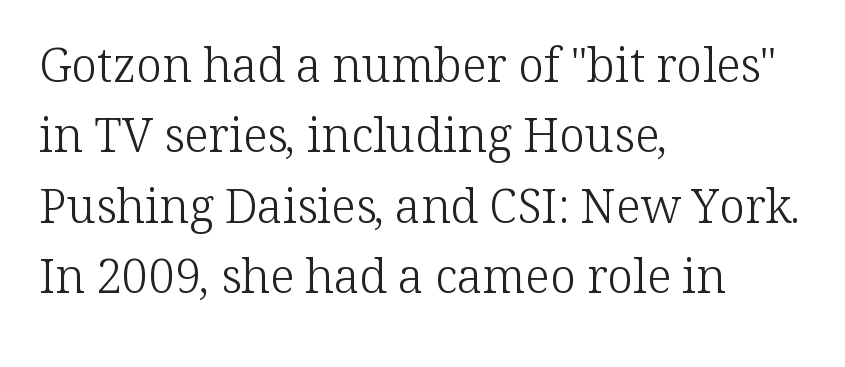
Q: Is the text bold? A: No.
Q: Is the text italic (slanted)? A: No, it is upright.
Q: Is the typeface a serif or a sans-serif typeface? A: Serif.
Q: Is the text underlined? A: No.
Q: How is the paragraph aligned? A: Left-aligned.
Q: Is the spacing between letters normal or unusually wide? A: Normal.
Q: Is the spacing between lines tight, normal or loose? A: Normal.
Q: Width (condensed, normal, or wide)? A: Normal.
Q: Stroke contrast? A: Low.
Q: x-height? A: Medium.
Q: Monospaced? A: No.
